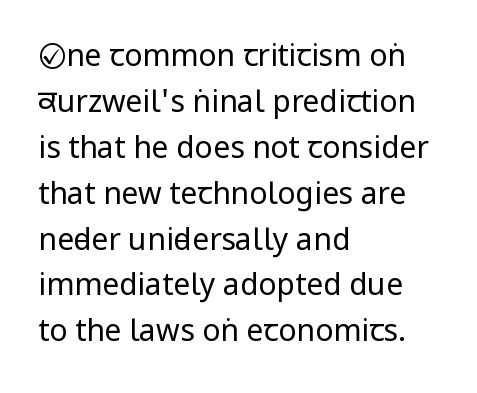
{"serif": "no", "italic": "no", "bold": "no", "weight": "regular", "width": "condensed", "stroke_contrast": "low", "underline": "no", "align": "left", "line_spacing": "normal", "line_spacing_ratio": 1.53, "letter_spacing": "normal", "letter_spacing_em": 0.0, "glyph_px": 30}
